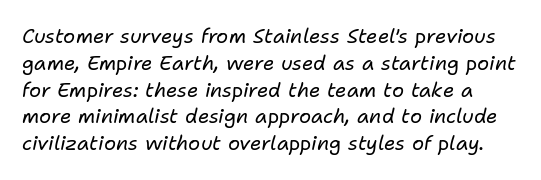
{"italic": "yes", "lean": "right", "slant_degrees": 11, "bold": "no", "underline": "no", "line_spacing": "normal", "line_spacing_ratio": 1.34, "letter_spacing": "normal", "letter_spacing_em": 0.0, "glyph_px": 20}
